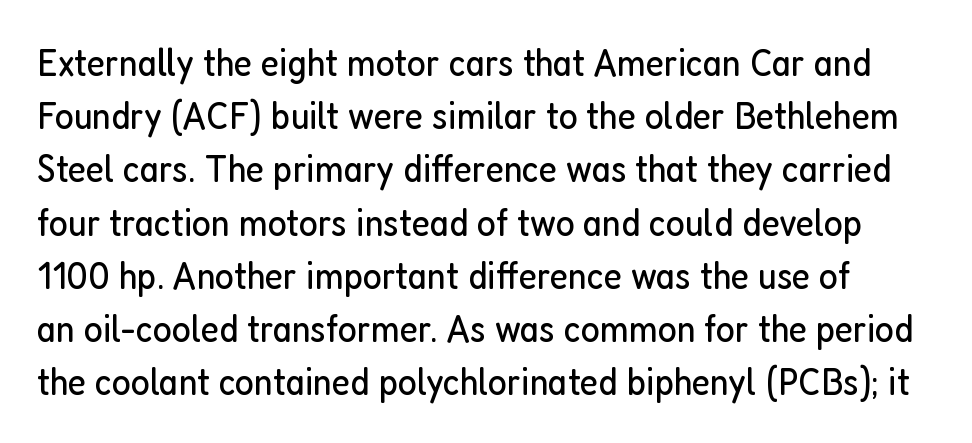
The image shows 40 px regular-weight, condensed sans-serif type, upright; set normal line spacing (1.33x), normal letter spacing, not underlined; low stroke contrast and a medium x-height.
